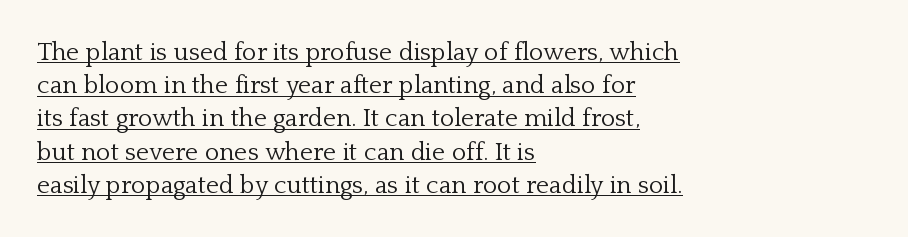
{"italic": "no", "bold": "no", "underline": "yes", "align": "left", "line_spacing": "normal", "line_spacing_ratio": 1.33, "letter_spacing": "normal", "letter_spacing_em": 0.0, "glyph_px": 25}
